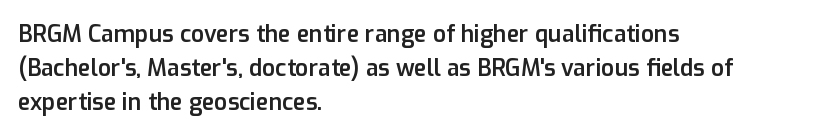
Q: Is the text bold? A: Semi-bold.
Q: Is the text italic (slanted)? A: No, it is upright.
Q: Is the text underlined? A: No.
Q: How is the paragraph aligned? A: Left-aligned.
Q: Is the spacing between letters normal or unusually wide? A: Normal.
Q: Is the spacing between lines tight, normal or loose? A: Normal.
